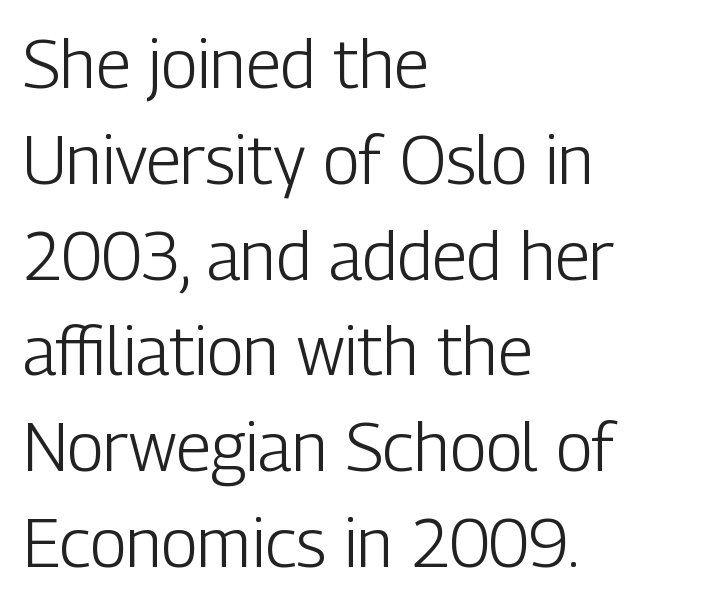
Q: Is the text bold? A: No.
Q: Is the text italic (slanted)? A: No, it is upright.
Q: Is the typeface a serif or a sans-serif typeface? A: Sans-serif.
Q: Is the text underlined? A: No.
Q: How is the paragraph aligned? A: Left-aligned.
Q: Is the spacing between letters normal or unusually wide? A: Normal.
Q: Is the spacing between lines tight, normal or loose? A: Normal.
Q: Width (condensed, normal, or wide)? A: Condensed.
Q: Stroke contrast? A: Low.
Q: x-height? A: Medium.
Q: Monospaced? A: No.
